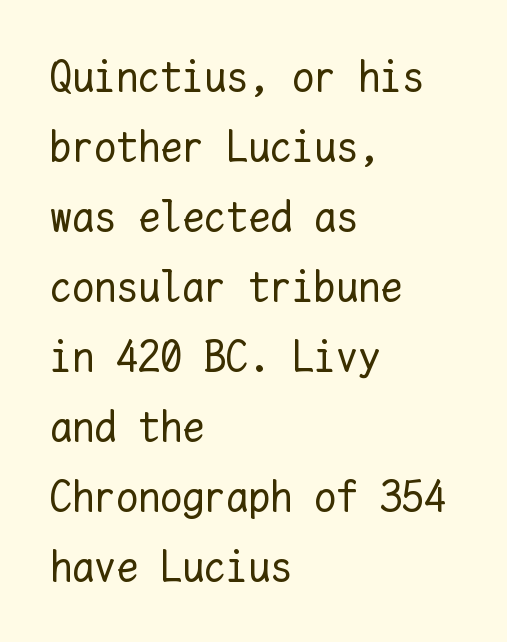
Fixed-width glyphs throughout — classic coding-font behaviour. Is there any slant? The stems are plumb. All the whitespace from short lines collects on the right. No chunkiness to these letters — they're not bold.
